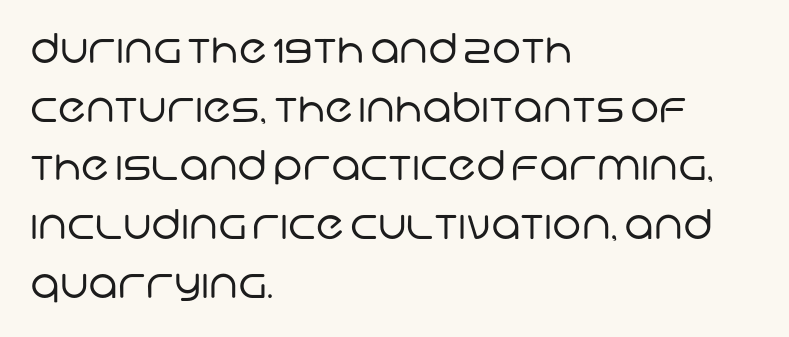
{"serif": "no", "bold": "no", "weight": "regular", "width": "normal", "stroke_contrast": "low", "x_height": "large", "monospaced": "no", "underline": "no", "align": "left", "line_spacing": "normal", "line_spacing_ratio": 1.43, "letter_spacing": "normal", "letter_spacing_em": 0.0, "glyph_px": 41}
